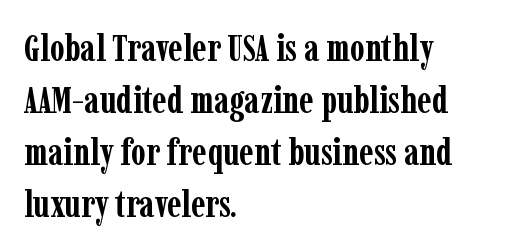
The passage shown has conventional tracking throughout. A serif font was chosen for this passage. The passage shown is typed in a proportional face where columns would drift. Does the weight exceed regular? Yes, all the way to bold.
